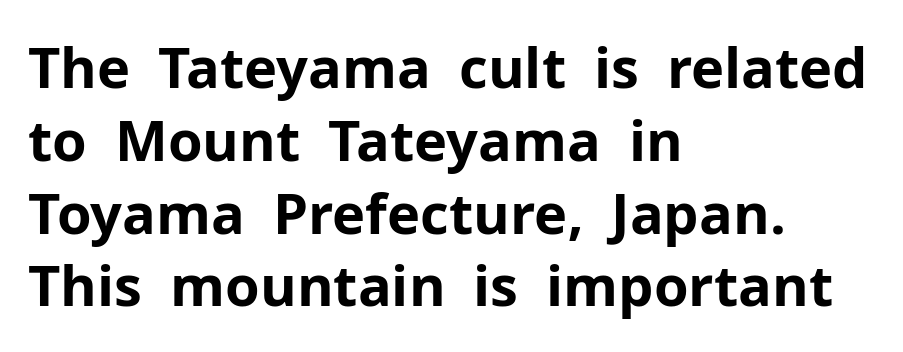
{"serif": "no", "italic": "no", "bold": "yes", "weight": "bold", "width": "normal", "stroke_contrast": "low", "x_height": "medium", "monospaced": "no", "underline": "no", "align": "left", "line_spacing": "normal", "line_spacing_ratio": 1.3, "letter_spacing": "normal", "letter_spacing_em": 0.0, "glyph_px": 56}
